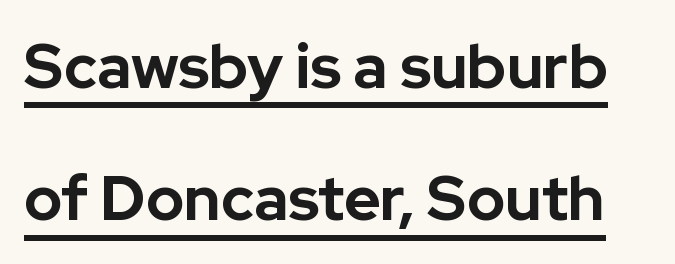
The image shows 62 px bold sans-serif type, upright; set loose line spacing (2.13x), normal letter spacing, underlined; low stroke contrast and a medium x-height.
